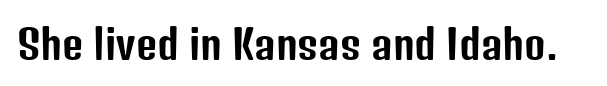
{"serif": "no", "italic": "no", "width": "condensed", "stroke_contrast": "low", "x_height": "medium", "monospaced": "no", "underline": "no", "letter_spacing": "normal", "letter_spacing_em": 0.0, "glyph_px": 41}
